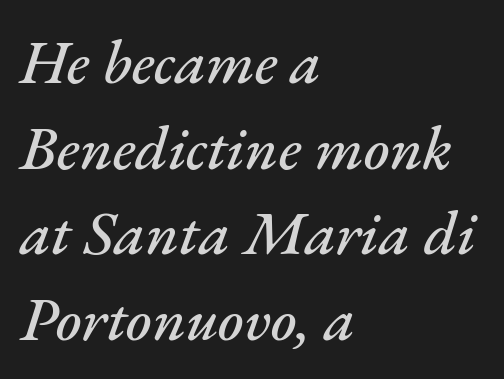
Honestly, there is no underline to notice here at all. Notice how the stems are inclined rather than vertical — that's the hallmark of italics. Vertically, the passage feels balanced, rows spaced as you'd expect. The rendering keeps characters at their native spacing. Here the designer chose a conventional face with non-uniform glyph widths. These lines are set flush left with a ragged right edge.
